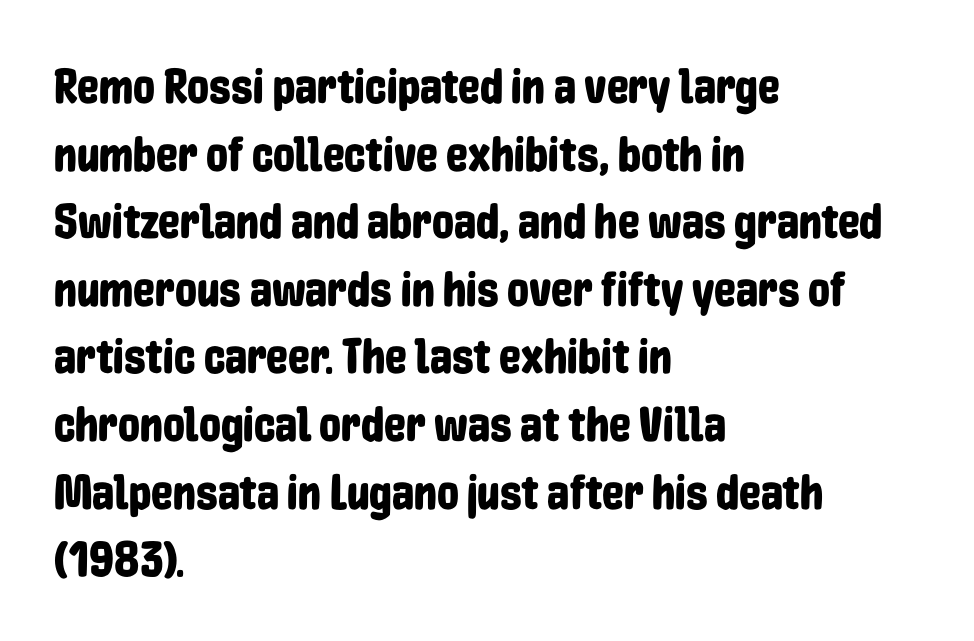
The image shows 49 px condensed sans-serif type, upright; set left-aligned, normal line spacing (1.38x), normal letter spacing, not underlined; low stroke contrast and a medium x-height.
